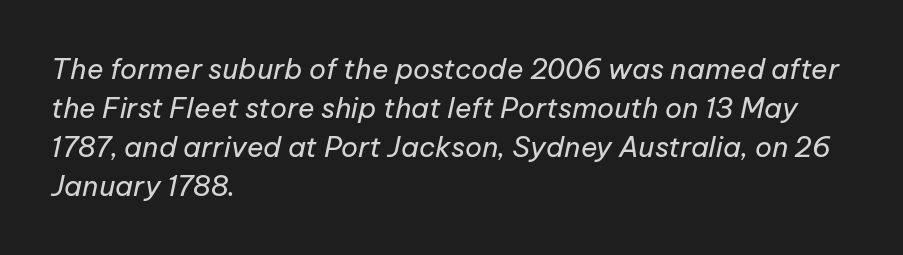
{"italic": "yes", "lean": "right", "slant_degrees": 12, "bold": "no", "weight": "regular", "width": "normal", "stroke_contrast": "low", "x_height": "medium", "monospaced": "no", "underline": "no", "align": "left", "line_spacing": "normal", "line_spacing_ratio": 1.39, "letter_spacing": "normal", "letter_spacing_em": 0.0, "glyph_px": 28}
